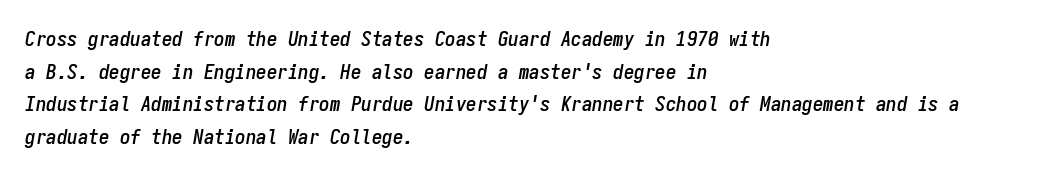
The image shows 21 px text type, italic (leaning right); set left-aligned, normal line spacing (1.55x), normal letter spacing, not underlined.
